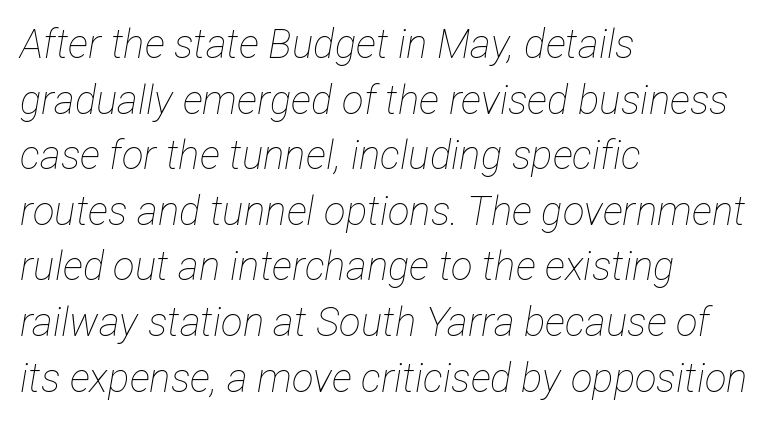
{"italic": "yes", "lean": "right", "slant_degrees": 12, "bold": "no", "weight": "thin", "width": "condensed", "stroke_contrast": "low", "x_height": "medium", "monospaced": "no", "underline": "no", "align": "left", "line_spacing": "normal", "line_spacing_ratio": 1.39, "letter_spacing": "normal", "letter_spacing_em": 0.0, "glyph_px": 40}
